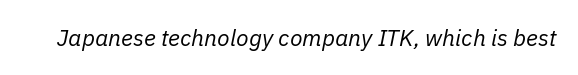
The image shows 23 px text type, italic (leaning right); set normal letter spacing, not underlined.
